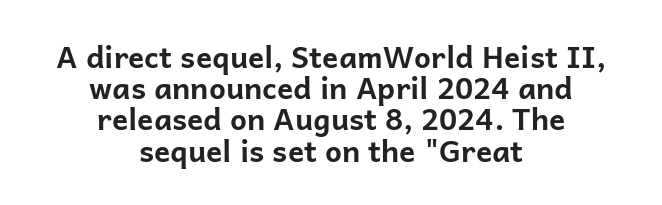
Casual observation: everything's sitting right in the middle. The rendering uses natural spacing where letterforms have individual widths. Thick stems and heavy bowls — unmistakably bold. Words float on clear page, feet unadorned. Vertical strokes here are truly vertical.
